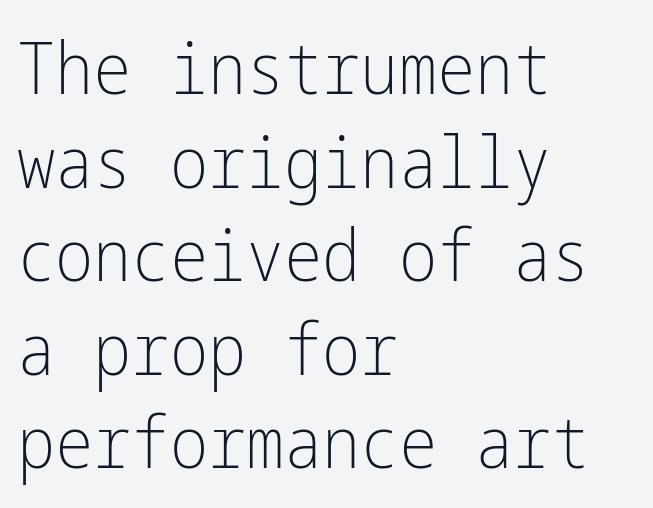
The image shows 72 px light, condensed sans-serif type, upright; set left-aligned, normal line spacing (1.3x), normal letter spacing, not underlined; low stroke contrast and a medium x-height.
